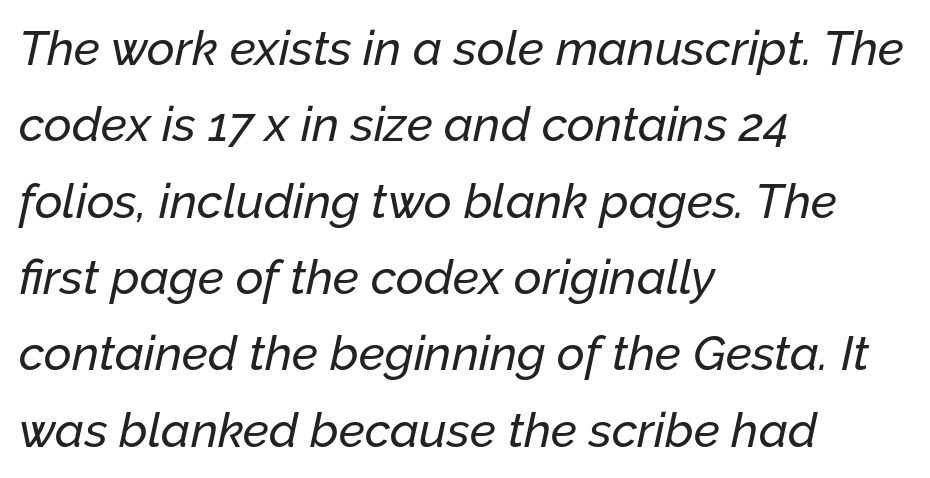
These lines were composed using italics. The foot of each line stays bare and open. The rendering uses natural spacing where letterforms have individual widths. Reading down the block, your eye returns to a fixed left position each line. This sample keeps an unexceptional amount of space between lines. The letters sit at their default tracking, neither squeezed nor spread.
